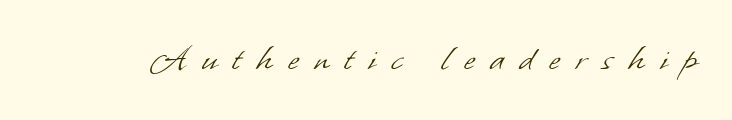
Q: Is the text bold? A: No.
Q: Is the typeface a serif or a sans-serif typeface? A: Sans-serif.
Q: Is the text underlined? A: No.
Q: Is the spacing between letters normal or unusually wide? A: Unusually wide.
Q: Width (condensed, normal, or wide)? A: Normal.
Q: Stroke contrast? A: Low.
Q: x-height? A: Small.
Q: Monospaced? A: No.
